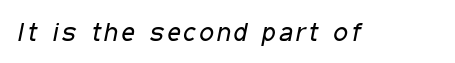
{"italic": "yes", "lean": "right", "slant_degrees": 11, "bold": "no", "underline": "no", "glyph_px": 26}
